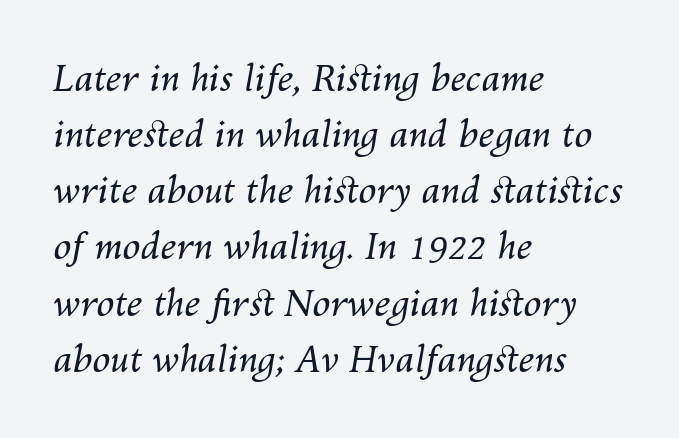
Q: Is the text bold? A: No.
Q: Is the text italic (slanted)? A: Yes, it leans right by about 10 degrees.
Q: Is the text underlined? A: No.
Q: How is the paragraph aligned? A: Left-aligned.
Q: Is the spacing between letters normal or unusually wide? A: Normal.
Q: Is the spacing between lines tight, normal or loose? A: Normal.
Q: Width (condensed, normal, or wide)? A: Normal.
Q: Stroke contrast? A: Medium.
Q: x-height? A: Medium.
Q: Monospaced? A: No.
